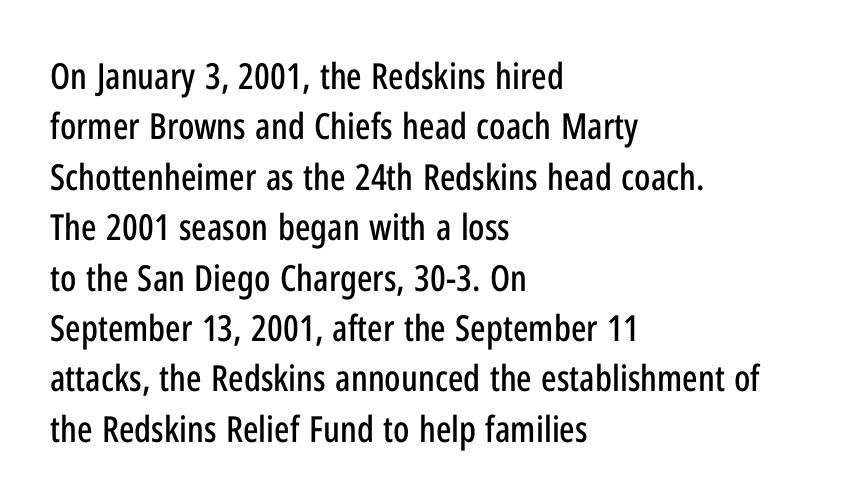
{"serif": "no", "italic": "no", "width": "condensed", "stroke_contrast": "low", "x_height": "medium", "monospaced": "no", "underline": "no", "align": "left", "line_spacing": "normal", "line_spacing_ratio": 1.4, "letter_spacing": "normal", "letter_spacing_em": 0.0, "glyph_px": 36}
